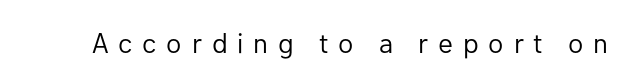
Q: Is the text bold? A: No.
Q: Is the text italic (slanted)? A: No, it is upright.
Q: Is the typeface a serif or a sans-serif typeface? A: Sans-serif.
Q: Is the text underlined? A: No.
Q: Is the spacing between letters normal or unusually wide? A: Unusually wide.
Q: Width (condensed, normal, or wide)? A: Normal.
Q: Stroke contrast? A: Low.
Q: x-height? A: Medium.
Q: Monospaced? A: No.
